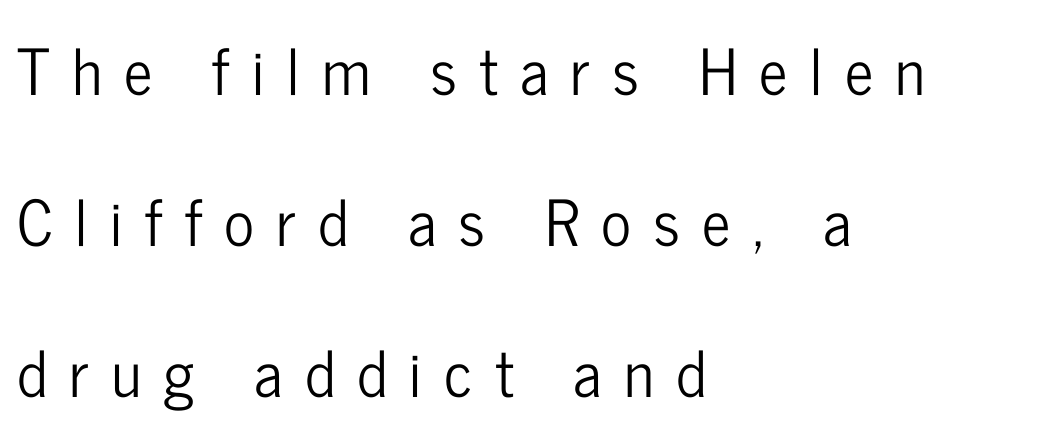
Q: Is the text italic (slanted)? A: No, it is upright.
Q: Is the typeface a serif or a sans-serif typeface? A: Sans-serif.
Q: Is the text underlined? A: No.
Q: How is the paragraph aligned? A: Left-aligned.
Q: Is the spacing between letters normal or unusually wide? A: Unusually wide.
Q: Is the spacing between lines tight, normal or loose? A: Loose.
Q: Width (condensed, normal, or wide)? A: Condensed.
Q: Stroke contrast? A: Low.
Q: x-height? A: Medium.
Q: Monospaced? A: No.
